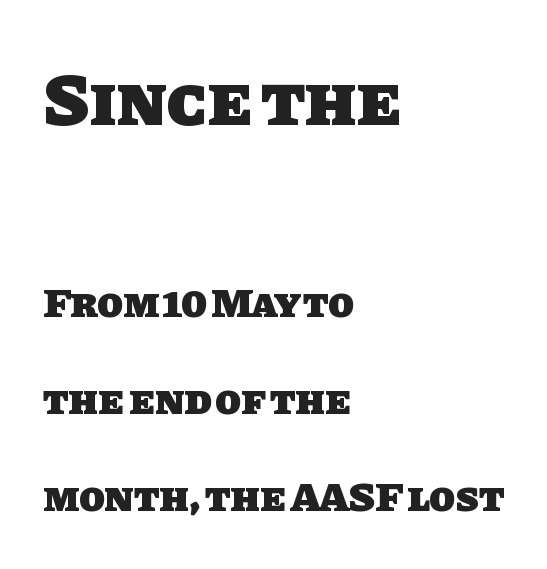
The lines in this sample share a left origin and differ only in where they stop. Regarding serifs, this sample does without them. Here the first block reads like a headline and the second like body copy. Spacing verdict: proportional, widths tailored to each character. The gap between lines stays unmarked. Students, note that the glyphs here touch the page at normal intervals.
